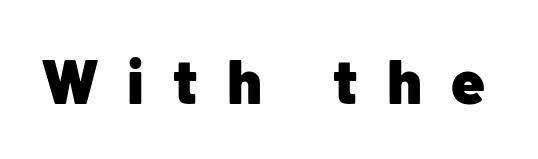
The designer went with a sans here, leaving each stem footless. Anything drawn beneath the words? Only blank space. The face used here is proportionally spaced, like ordinary book or web type. The typesetting leans heavy: a genuine bold. In terms of letterspacing, this is a distinctly airy, spread setting. The lettering holds an erect, upright posture throughout.
